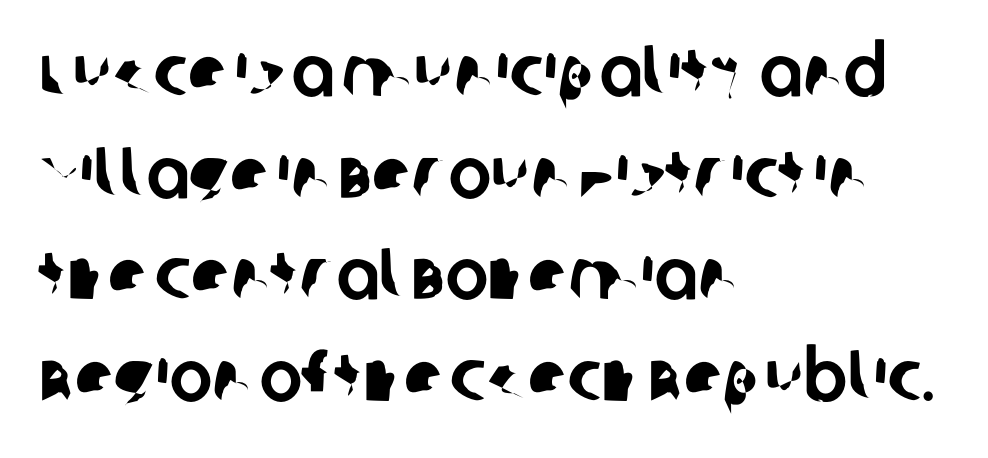
The image shows 72 px sans-serif type; set left-aligned, normal line spacing (1.41x), normal letter spacing, not underlined; low stroke contrast and a large x-height.
